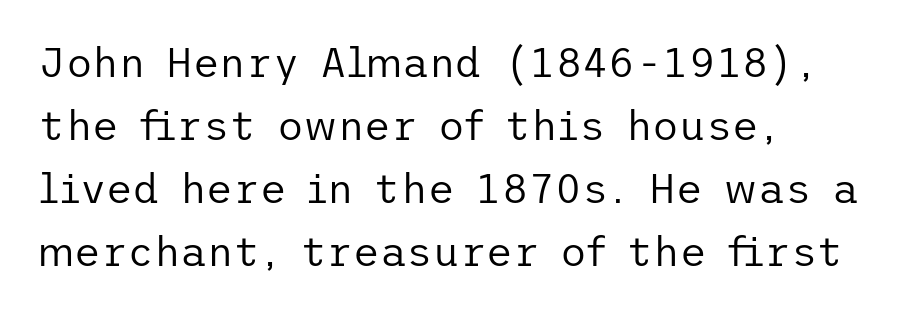
Q: Is the text bold? A: No.
Q: Is the text italic (slanted)? A: No, it is upright.
Q: Is the typeface a serif or a sans-serif typeface? A: Sans-serif.
Q: Is the text underlined? A: No.
Q: How is the paragraph aligned? A: Left-aligned.
Q: Is the spacing between letters normal or unusually wide? A: Normal.
Q: Is the spacing between lines tight, normal or loose? A: Normal.
Q: Width (condensed, normal, or wide)? A: Normal.
Q: Stroke contrast? A: Low.
Q: x-height? A: Medium.
